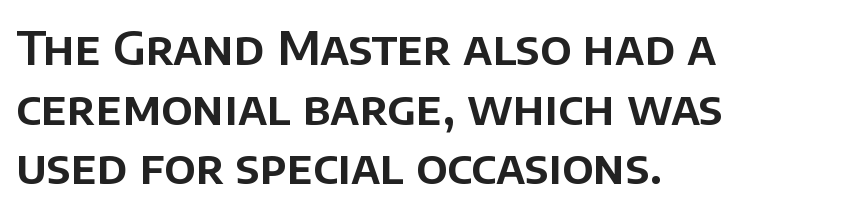
Q: Is the text italic (slanted)? A: No, it is upright.
Q: Is the typeface a serif or a sans-serif typeface? A: Sans-serif.
Q: Is the text underlined? A: No.
Q: How is the paragraph aligned? A: Left-aligned.
Q: Is the spacing between letters normal or unusually wide? A: Normal.
Q: Is the spacing between lines tight, normal or loose? A: Normal.
Q: Width (condensed, normal, or wide)? A: Normal.
Q: Stroke contrast? A: Low.
Q: x-height? A: Large.
Q: Monospaced? A: No.
